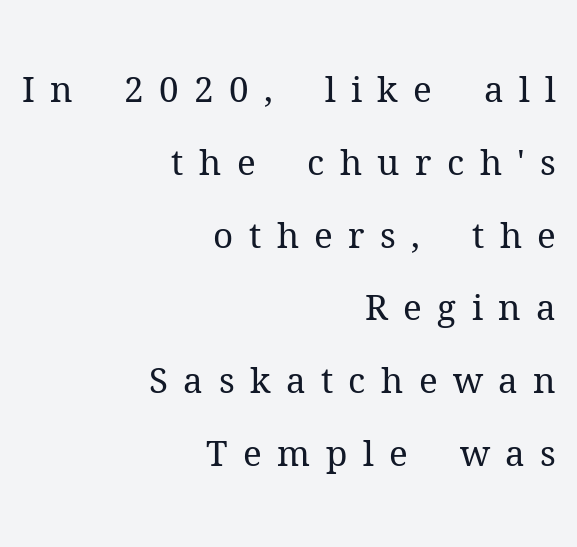
Q: Is the text bold? A: No.
Q: Is the text italic (slanted)? A: No, it is upright.
Q: Is the typeface a serif or a sans-serif typeface? A: Serif.
Q: Is the text underlined? A: No.
Q: How is the paragraph aligned? A: Right-aligned.
Q: Is the spacing between letters normal or unusually wide? A: Unusually wide.
Q: Is the spacing between lines tight, normal or loose? A: Loose.
Q: Width (condensed, normal, or wide)? A: Normal.
Q: Stroke contrast? A: Medium.
Q: x-height? A: Medium.
Q: Monospaced? A: No.
